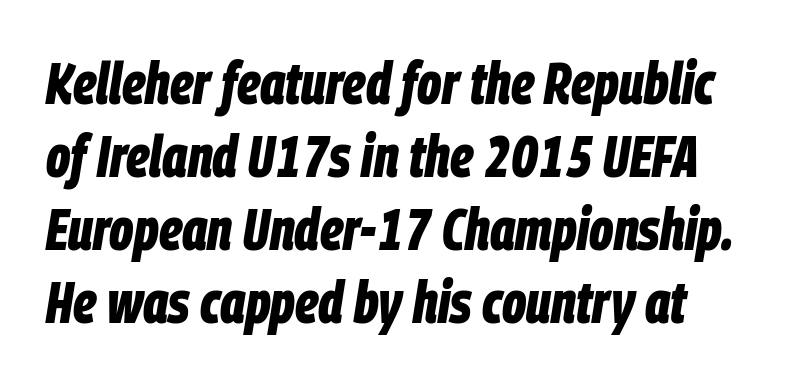
Q: Is the text bold? A: Yes.
Q: Is the text italic (slanted)? A: Yes, it leans right by about 9 degrees.
Q: Is the text underlined? A: No.
Q: How is the paragraph aligned? A: Left-aligned.
Q: Is the spacing between letters normal or unusually wide? A: Normal.
Q: Width (condensed, normal, or wide)? A: Condensed.
Q: Stroke contrast? A: Low.
Q: x-height? A: Large.
Q: Monospaced? A: No.
